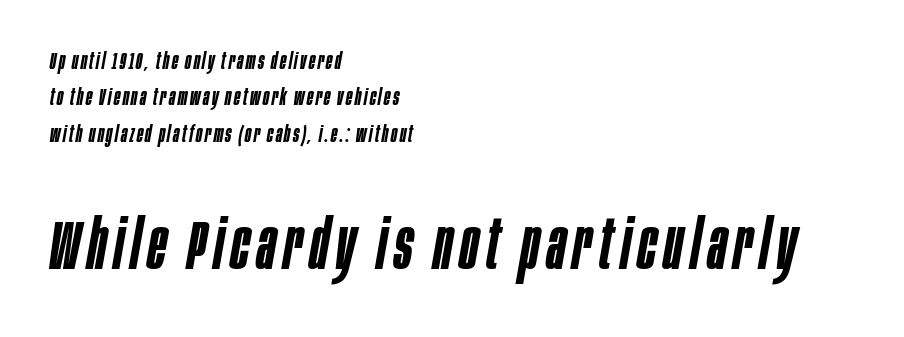
{"italic": "yes", "lean": "right", "slant_degrees": 10, "bold": "semi", "weight": "semibold", "width": "condensed", "stroke_contrast": "low", "x_height": "large", "monospaced": "no", "underline": "no", "align": "left", "line_spacing": "normal", "line_spacing_ratio": 1.58, "larger_block": "second", "size_ratio": 3.0, "glyph_px": 69}
